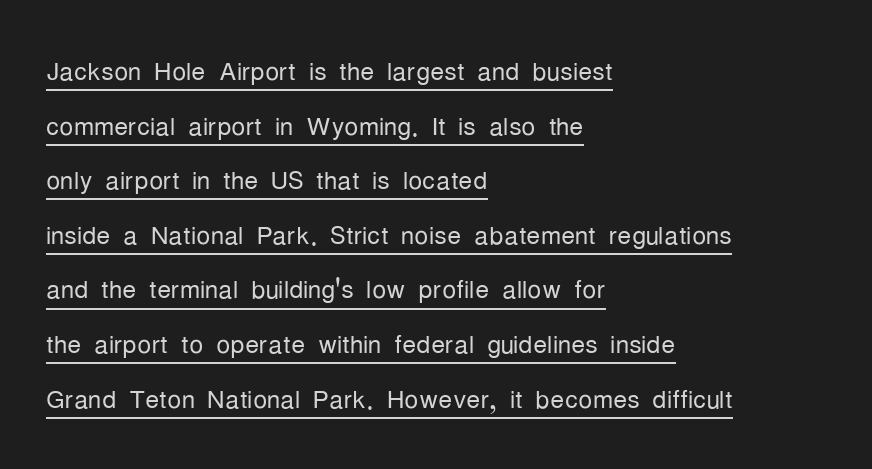
{"serif": "no", "italic": "no", "bold": "no", "weight": "light", "width": "condensed", "stroke_contrast": "low", "x_height": "medium", "monospaced": "no", "underline": "yes", "align": "left", "line_spacing": "normal", "line_spacing_ratio": 1.56, "letter_spacing": "normal", "letter_spacing_em": 0.0, "glyph_px": 35}
